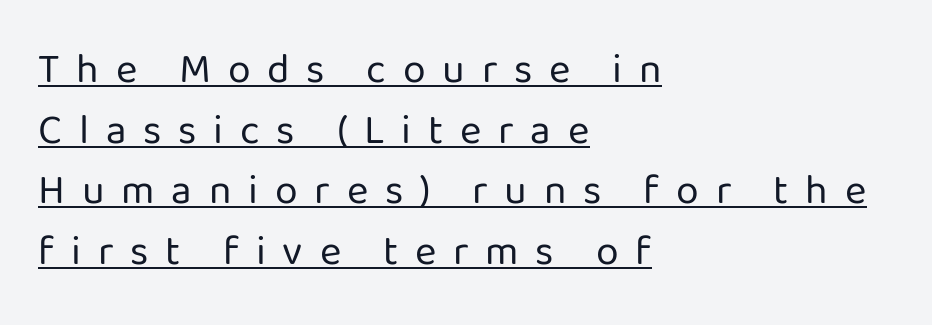
Has an underline been added? It has. The passage shown stacks its lines at a standard gap. Horizontal alignment here is leftward, the default for most running prose. These lines have a slow, spaced-out rhythm from letter to letter. The glyphs in this specimen are sans serif.
